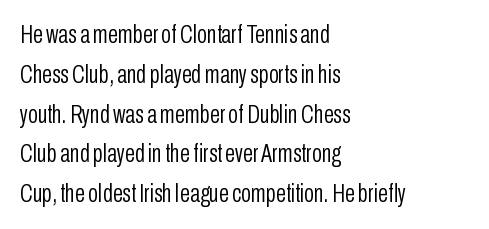
{"italic": "no", "bold": "no", "underline": "no", "align": "left", "line_spacing": "normal", "line_spacing_ratio": 1.53, "letter_spacing": "normal", "letter_spacing_em": 0.0, "glyph_px": 26}
